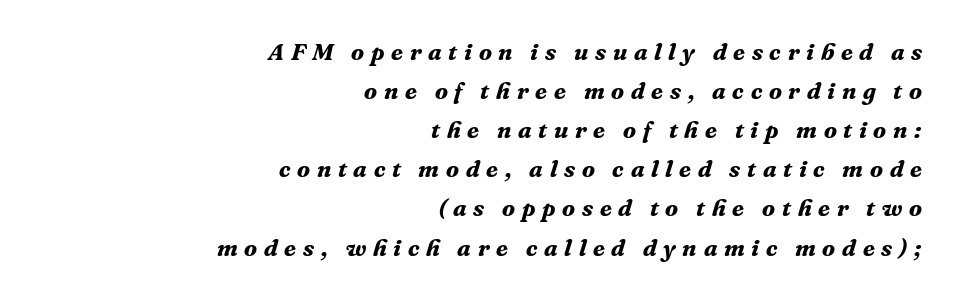
A typesetter would call this heavily tracked-out type. Italic: yes, the glyphs are oblique. Summary of vertical rhythm: regular, with standard interline spacing. Reading down the block, your eye finds every line finishing at a fixed right position. Rule under the text: the space is simply empty.
